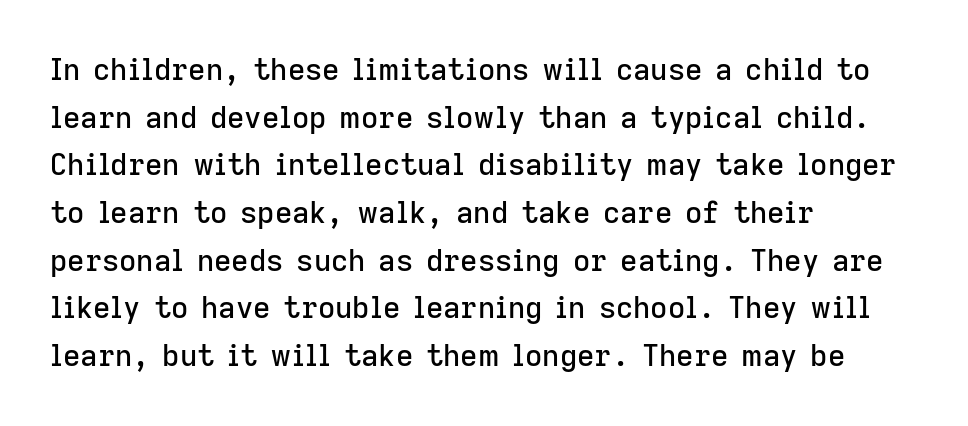
The image shows 30 px sans-serif type, upright; set left-aligned, normal line spacing (1.59x), normal letter spacing, not underlined; low stroke contrast and a medium x-height.
